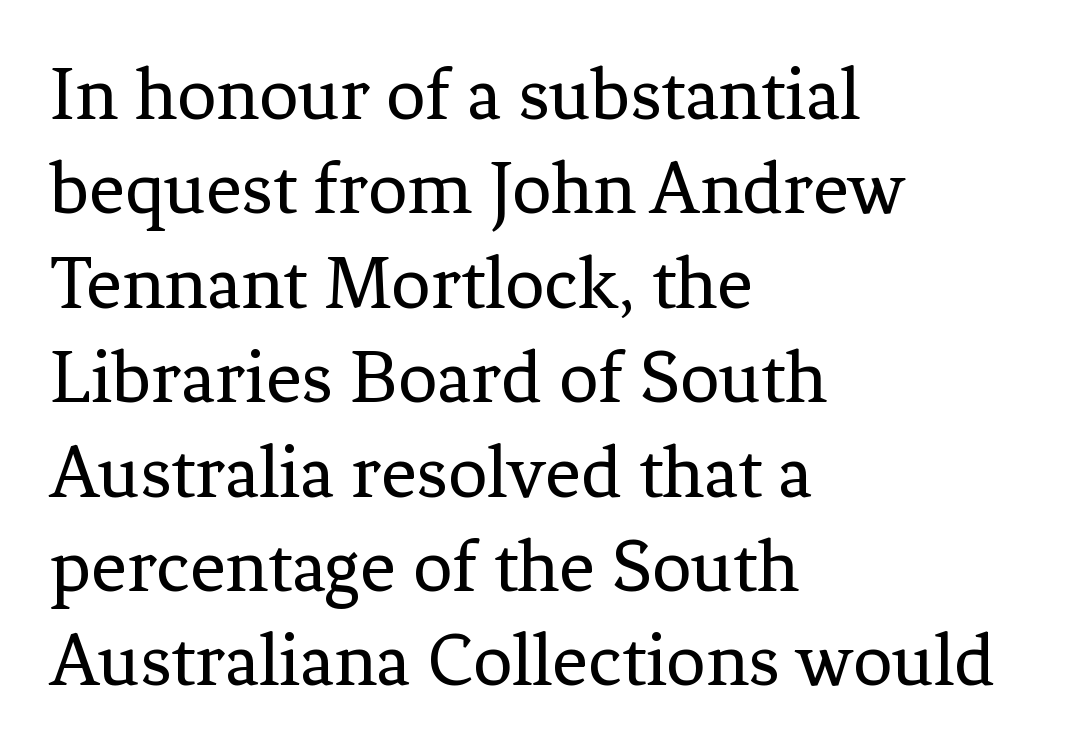
Q: Is the text bold? A: No.
Q: Is the text italic (slanted)? A: No, it is upright.
Q: Is the typeface a serif or a sans-serif typeface? A: Serif.
Q: Is the text underlined? A: No.
Q: How is the paragraph aligned? A: Left-aligned.
Q: Is the spacing between letters normal or unusually wide? A: Normal.
Q: Width (condensed, normal, or wide)? A: Normal.
Q: Stroke contrast? A: Low.
Q: x-height? A: Medium.
Q: Monospaced? A: No.
